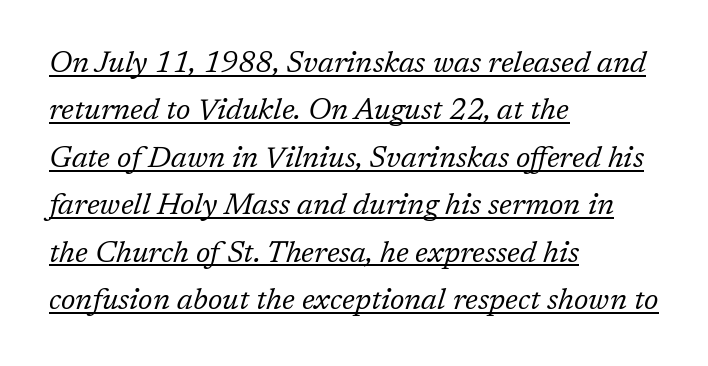
Q: Is the text bold? A: No.
Q: Is the text italic (slanted)? A: Yes, it leans right by about 17 degrees.
Q: Is the typeface a serif or a sans-serif typeface? A: Serif.
Q: Is the text underlined? A: Yes.
Q: How is the paragraph aligned? A: Left-aligned.
Q: Is the spacing between letters normal or unusually wide? A: Normal.
Q: Is the spacing between lines tight, normal or loose? A: Normal.
Q: Width (condensed, normal, or wide)? A: Normal.
Q: Stroke contrast? A: Low.
Q: x-height? A: Medium.
Q: Monospaced? A: No.
